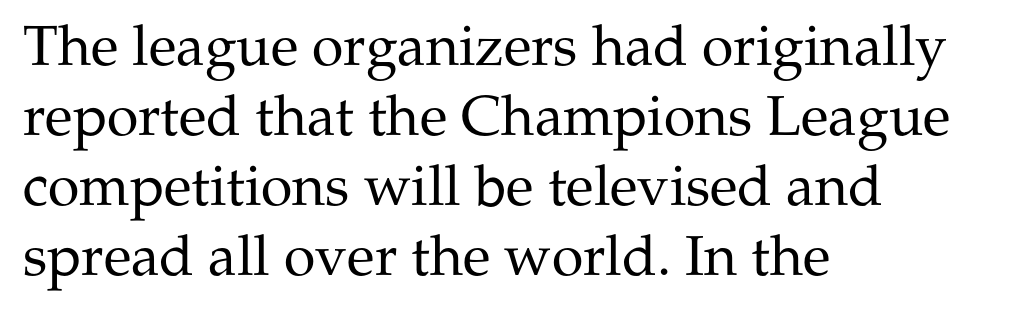
The image shows 57 px regular-weight serif type, upright; set left-aligned, line spacing 1.23x, normal letter spacing, not underlined; medium stroke contrast and a medium x-height.
